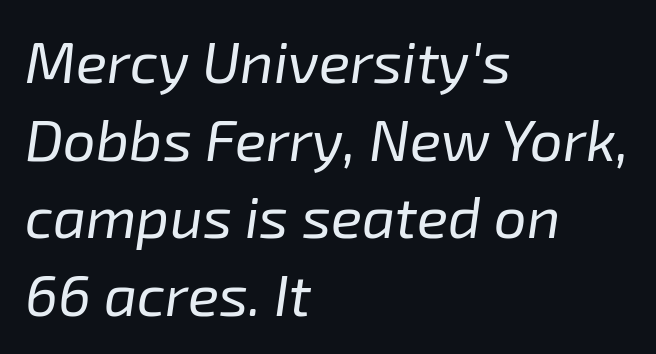
{"italic": "yes", "lean": "right", "slant_degrees": 8, "bold": "no", "weight": "regular", "width": "normal", "stroke_contrast": "low", "x_height": "medium", "monospaced": "no", "underline": "no", "align": "left", "line_spacing": "normal", "line_spacing_ratio": 1.34, "letter_spacing": "normal", "letter_spacing_em": 0.0, "glyph_px": 58}
